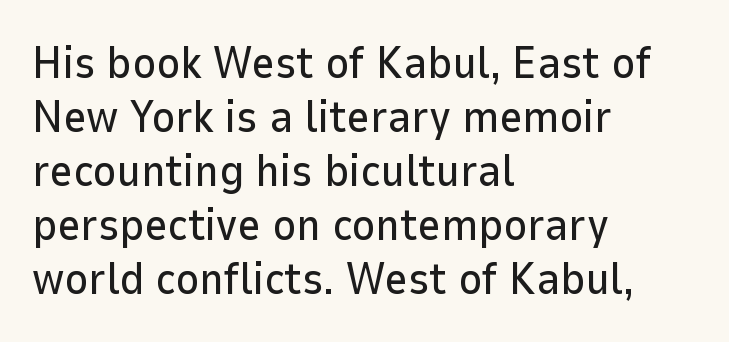
The image shows 45 px sans-serif type, upright; set left-aligned, line spacing 1.2x, normal letter spacing, not underlined; low stroke contrast and a medium x-height.
